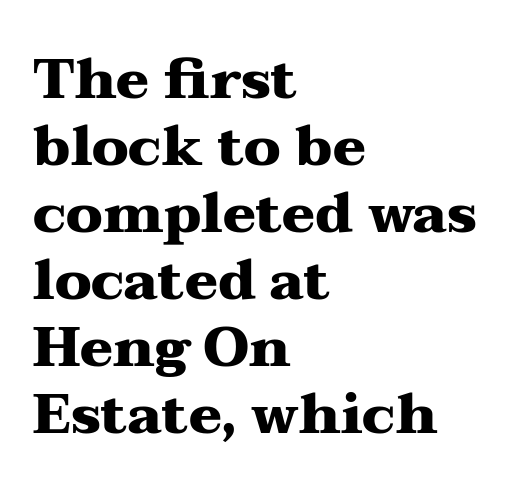
{"serif": "yes", "italic": "no", "bold": "yes", "weight": "heavy", "width": "wide", "stroke_contrast": "medium", "x_height": "medium", "monospaced": "no", "underline": "no", "align": "left", "line_spacing_ratio": 1.22, "letter_spacing": "normal", "letter_spacing_em": 0.0, "glyph_px": 55}
